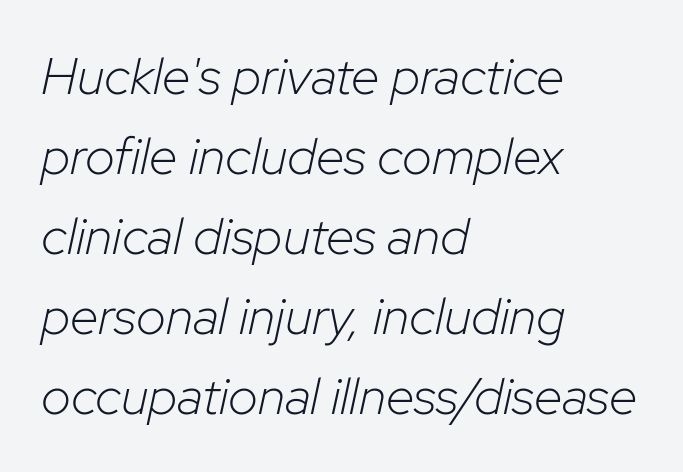
{"italic": "yes", "lean": "right", "slant_degrees": 12, "bold": "no", "weight": "light", "width": "normal", "stroke_contrast": "low", "x_height": "medium", "monospaced": "no", "underline": "no", "align": "left", "line_spacing": "normal", "line_spacing_ratio": 1.54, "letter_spacing": "normal", "letter_spacing_em": 0.0, "glyph_px": 52}
